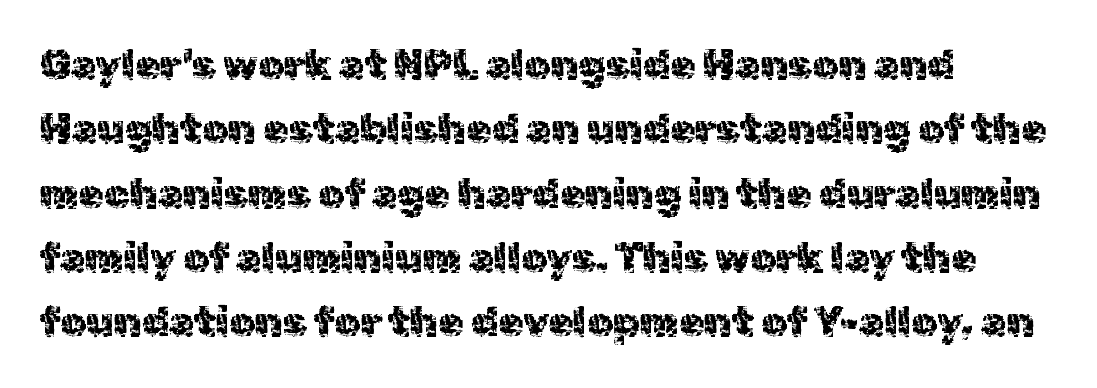
Each row of text sits above clean, open space. What stands out about the letter spacing? Nothing — it is the standard amount. This sample has the flowing, uneven cadence of proportional lettering. Regarding leading, the lines here are spaced in the standard way.
